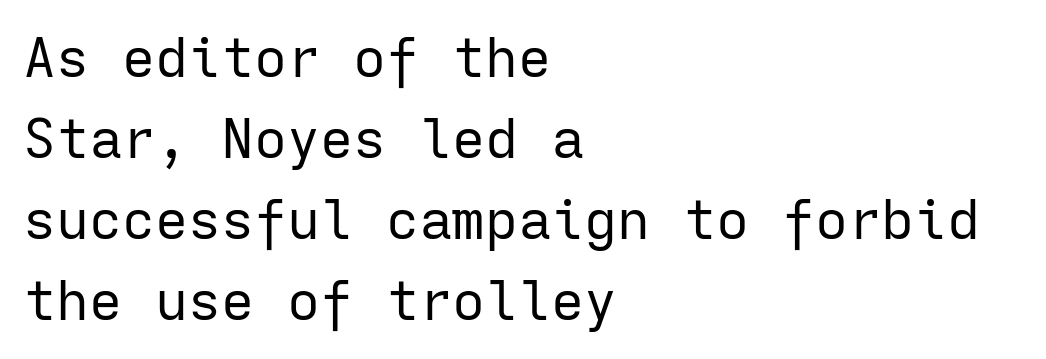
The image shows 55 px regular-weight sans-serif type, upright, monospaced; set left-aligned, normal line spacing (1.47x), normal letter spacing, not underlined; low stroke contrast and a medium x-height.
